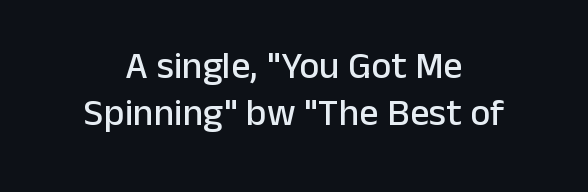
{"serif": "no", "italic": "no", "width": "normal", "stroke_contrast": "low", "x_height": "medium", "monospaced": "no", "underline": "no", "align": "center", "line_spacing": "normal", "line_spacing_ratio": 1.25, "letter_spacing": "normal", "letter_spacing_em": 0.0, "glyph_px": 38}
